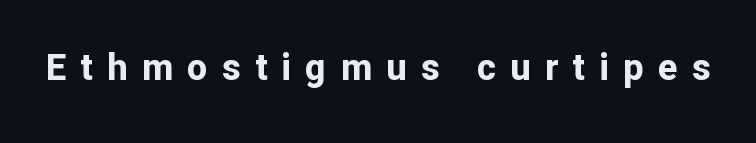
Q: Is the text bold? A: Yes.
Q: Is the text italic (slanted)? A: No, it is upright.
Q: Is the typeface a serif or a sans-serif typeface? A: Sans-serif.
Q: Is the text underlined? A: No.
Q: Is the spacing between letters normal or unusually wide? A: Unusually wide.
Q: Width (condensed, normal, or wide)? A: Normal.
Q: Stroke contrast? A: Low.
Q: x-height? A: Medium.
Q: Monospaced? A: No.
